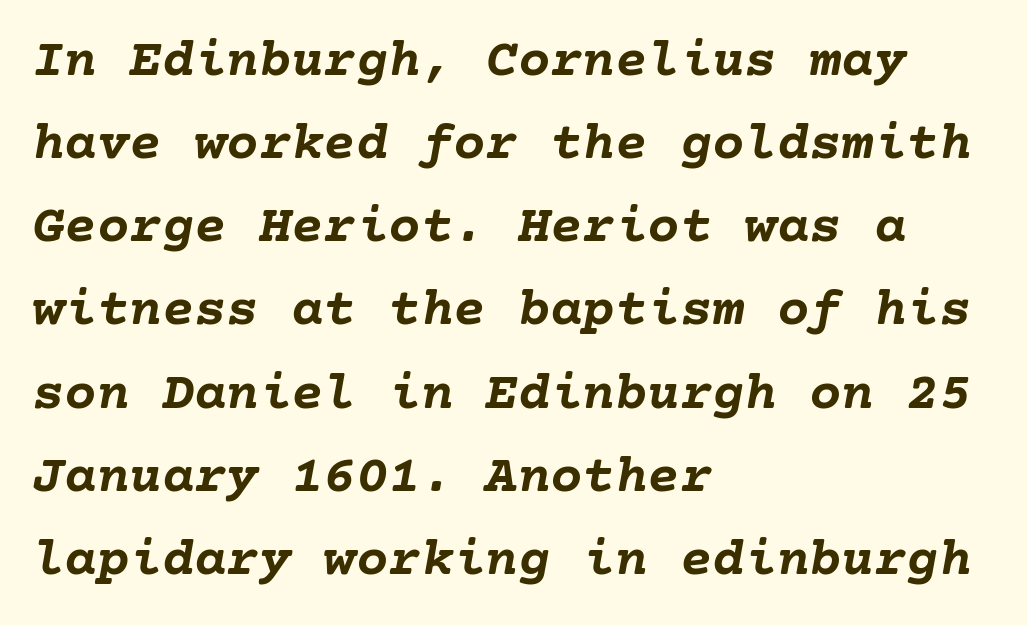
The image shows 54 px semibold type, italic (leaning right); set left-aligned, normal line spacing (1.54x), normal letter spacing, not underlined; low stroke contrast and a medium x-height.
